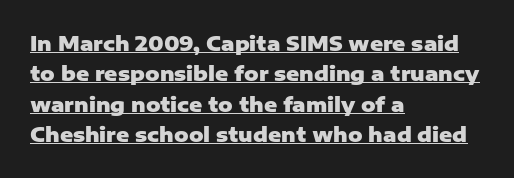
{"italic": "no", "bold": "yes", "underline": "yes", "align": "left", "line_spacing": "normal", "line_spacing_ratio": 1.52, "letter_spacing": "normal", "letter_spacing_em": 0.0, "glyph_px": 20}
